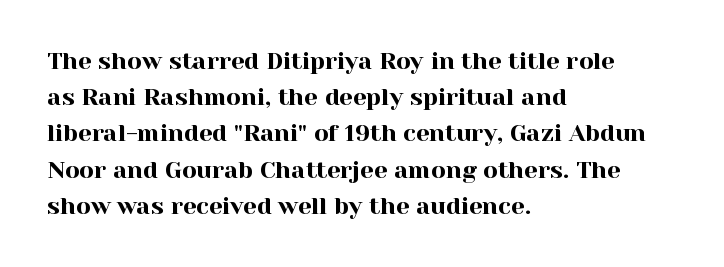
{"italic": "no", "underline": "no", "align": "left", "line_spacing": "normal", "line_spacing_ratio": 1.51, "letter_spacing": "normal", "letter_spacing_em": 0.0, "glyph_px": 24}
